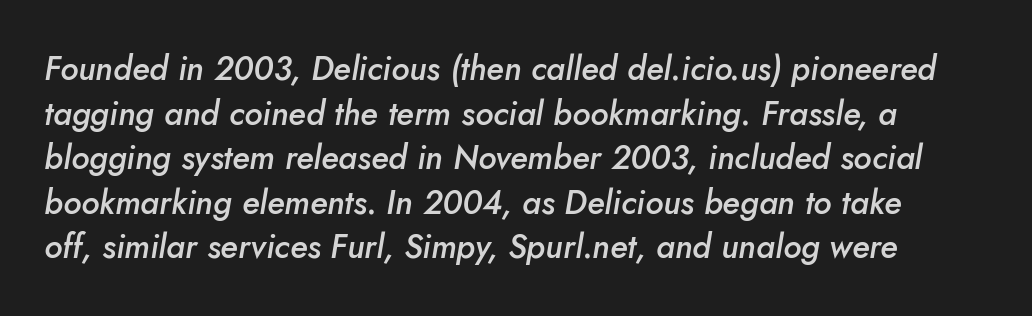
The image shows 33 px semibold type, italic (leaning right); set normal line spacing (1.35x), normal letter spacing, not underlined; low stroke contrast and a small x-height.
